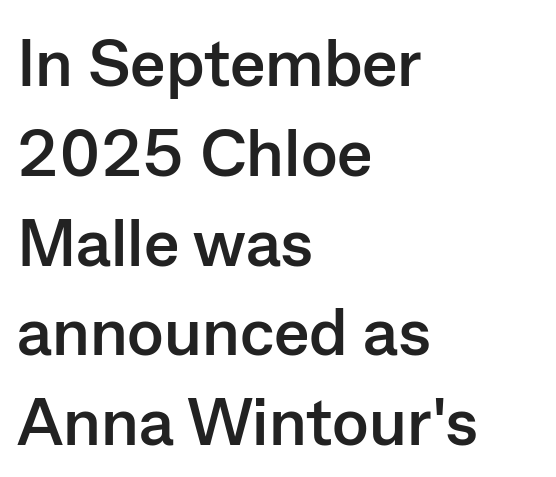
Q: Is the text bold? A: Yes.
Q: Is the text italic (slanted)? A: No, it is upright.
Q: Is the typeface a serif or a sans-serif typeface? A: Sans-serif.
Q: Is the text underlined? A: No.
Q: How is the paragraph aligned? A: Left-aligned.
Q: Is the spacing between letters normal or unusually wide? A: Normal.
Q: Is the spacing between lines tight, normal or loose? A: Normal.
Q: Width (condensed, normal, or wide)? A: Normal.
Q: Stroke contrast? A: Low.
Q: x-height? A: Medium.
Q: Monospaced? A: No.
